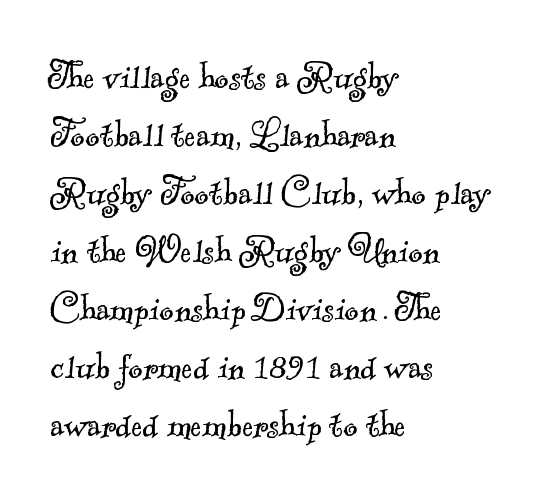
Think of a printed novel: that variable character pitch is what you see here. Note: serifs present on the glyphs. Horizontal alignment here is leftward, the default for most running prose. The glyphs are unaccompanied by any horizontal stroke below them. Heft: none added — not bold. Observe the ordinary spacing: letters are neighbours, not strangers.
